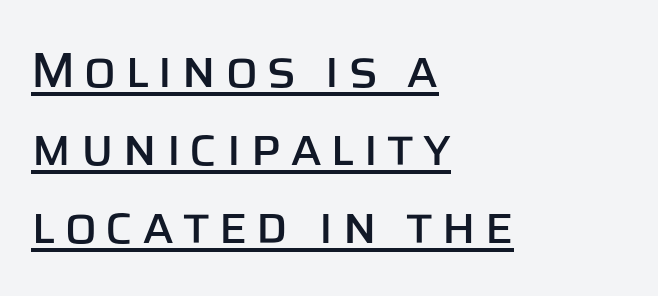
{"serif": "no", "italic": "no", "width": "normal", "stroke_contrast": "low", "x_height": "large", "monospaced": "no", "underline": "yes", "align": "left", "line_spacing": "normal", "line_spacing_ratio": 1.59, "glyph_px": 49}
